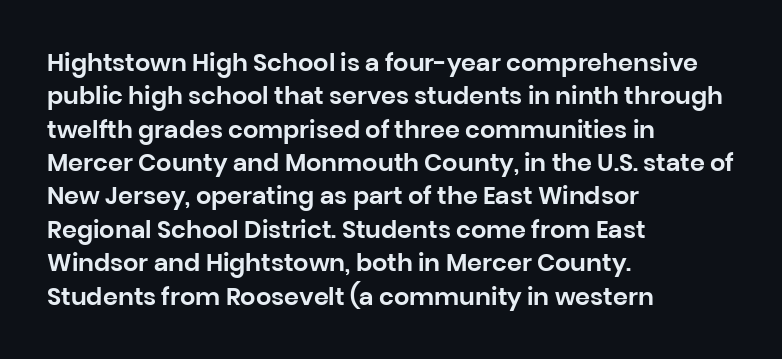
The image shows 24 px text type, upright; set left-aligned, normal line spacing (1.39x), normal letter spacing, not underlined.
